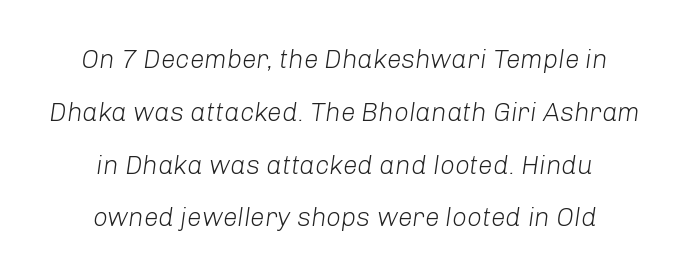
Q: Is the text bold? A: No.
Q: Is the text italic (slanted)? A: Yes, it leans right by about 8 degrees.
Q: Is the text underlined? A: No.
Q: How is the paragraph aligned? A: Centered.
Q: Is the spacing between letters normal or unusually wide? A: Normal.
Q: Is the spacing between lines tight, normal or loose? A: Loose.
